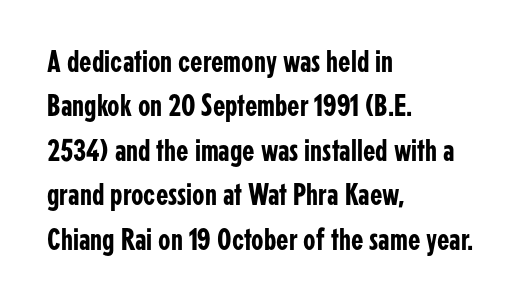
Q: Is the text italic (slanted)? A: No, it is upright.
Q: Is the typeface a serif or a sans-serif typeface? A: Sans-serif.
Q: Is the text underlined? A: No.
Q: How is the paragraph aligned? A: Left-aligned.
Q: Is the spacing between letters normal or unusually wide? A: Normal.
Q: Is the spacing between lines tight, normal or loose? A: Normal.
Q: Width (condensed, normal, or wide)? A: Condensed.
Q: Stroke contrast? A: Low.
Q: x-height? A: Medium.
Q: Monospaced? A: No.
